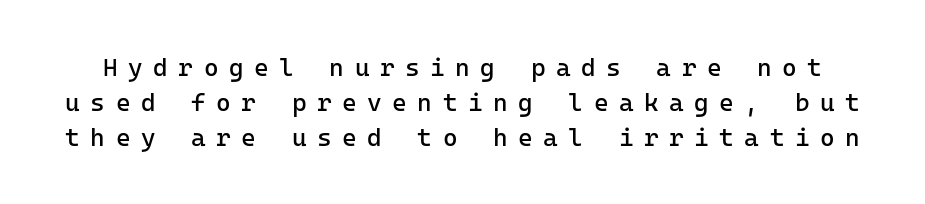
{"italic": "no", "bold": "no", "underline": "no", "line_spacing": "normal", "line_spacing_ratio": 1.4, "letter_spacing": "wide", "letter_spacing_em": 0.42, "glyph_px": 25}
